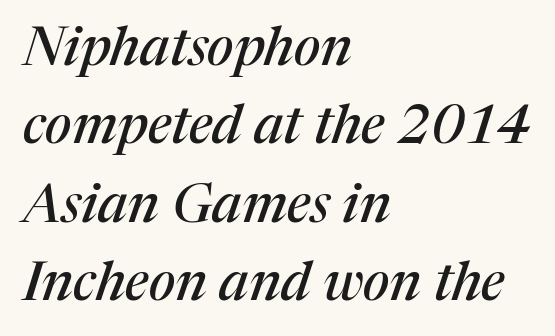
Q: Is the text italic (slanted)? A: Yes, it leans right by about 17 degrees.
Q: Is the typeface a serif or a sans-serif typeface? A: Serif.
Q: Is the text underlined? A: No.
Q: How is the paragraph aligned? A: Left-aligned.
Q: Is the spacing between letters normal or unusually wide? A: Normal.
Q: Is the spacing between lines tight, normal or loose? A: Normal.
Q: Width (condensed, normal, or wide)? A: Normal.
Q: Stroke contrast? A: Medium.
Q: x-height? A: Medium.
Q: Monospaced? A: No.
